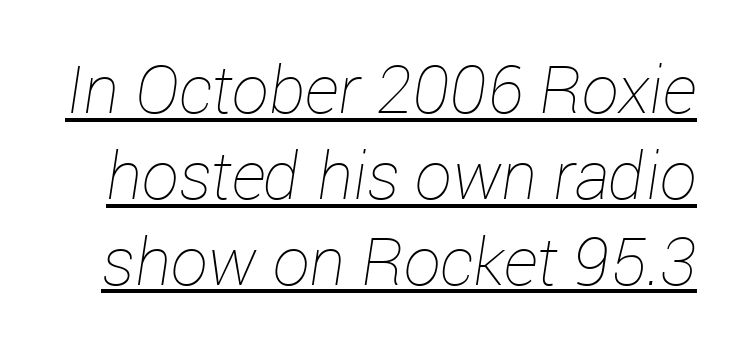
The image shows 66 px thin type, italic (leaning right); set normal line spacing (1.3x), normal letter spacing, underlined; low stroke contrast and a medium x-height.
